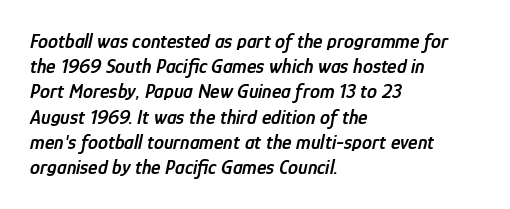
Q: Is the text bold? A: Semi-bold.
Q: Is the text italic (slanted)? A: Yes, it leans right by about 12 degrees.
Q: Is the text underlined? A: No.
Q: How is the paragraph aligned? A: Left-aligned.
Q: Is the spacing between letters normal or unusually wide? A: Normal.
Q: Is the spacing between lines tight, normal or loose? A: Normal.
